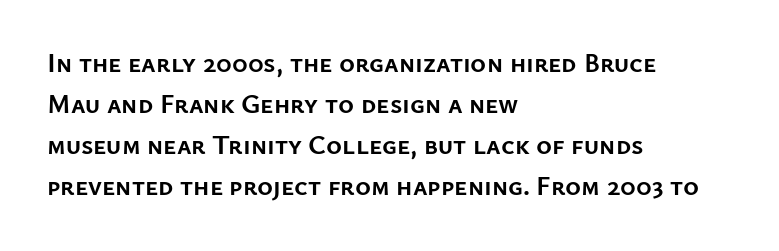
Q: Is the text bold? A: Yes.
Q: Is the text italic (slanted)? A: No, it is upright.
Q: Is the text underlined? A: No.
Q: How is the paragraph aligned? A: Left-aligned.
Q: Is the spacing between letters normal or unusually wide? A: Normal.
Q: Is the spacing between lines tight, normal or loose? A: Normal.
